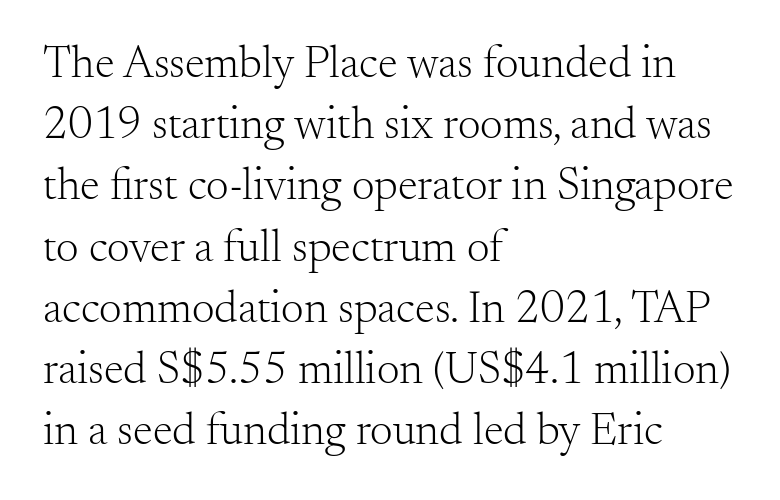
{"serif": "yes", "italic": "no", "bold": "no", "weight": "light", "width": "normal", "stroke_contrast": "medium", "x_height": "small", "monospaced": "no", "underline": "no", "align": "left", "line_spacing": "normal", "line_spacing_ratio": 1.36, "letter_spacing": "normal", "letter_spacing_em": 0.0, "glyph_px": 45}
